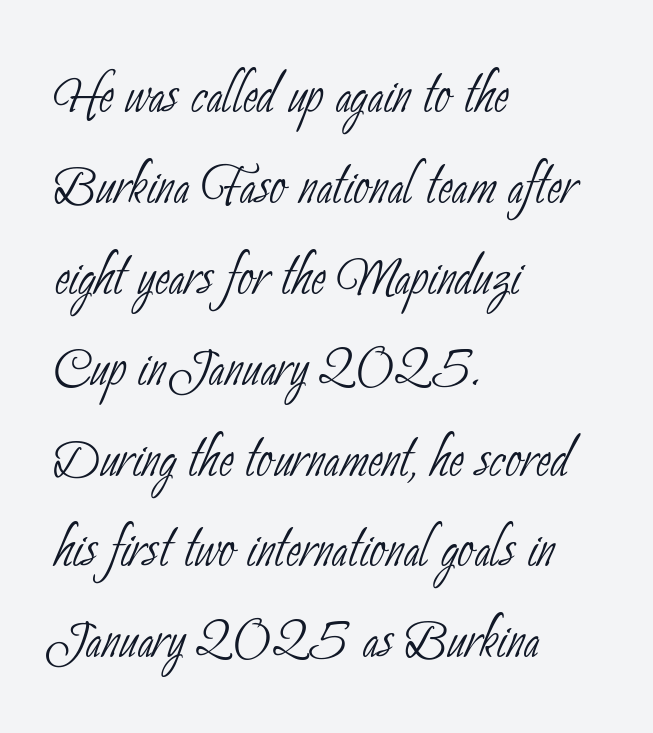
Does the leading feel generous? No, just average. Where is the straight margin? On the left. Proportional: the letters do not fall into vertical columns. The strokes are not fattened; the text isn't bold. Are there feet on the stems? There aren't — it's a sans. The passage shown has conventional tracking throughout.
